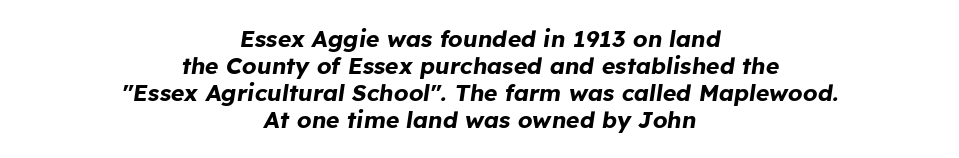
Designer's note — italics engaged. The letters are bold, with thick, heavy strokes. Characters follow at the spacing the type designer built in. The zone under the glyphs is completely vacant.
